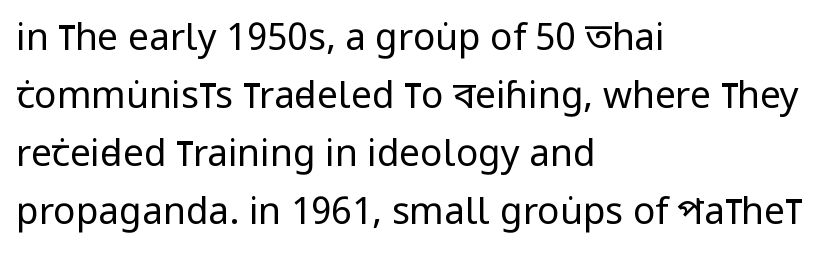
Q: Is the text bold? A: No.
Q: Is the text italic (slanted)? A: No, it is upright.
Q: Is the typeface a serif or a sans-serif typeface? A: Sans-serif.
Q: Is the text underlined? A: No.
Q: How is the paragraph aligned? A: Left-aligned.
Q: Is the spacing between letters normal or unusually wide? A: Normal.
Q: Is the spacing between lines tight, normal or loose? A: Normal.
Q: Width (condensed, normal, or wide)? A: Condensed.
Q: Stroke contrast? A: Low.
Q: x-height? A: Large.
Q: Monospaced? A: No.
